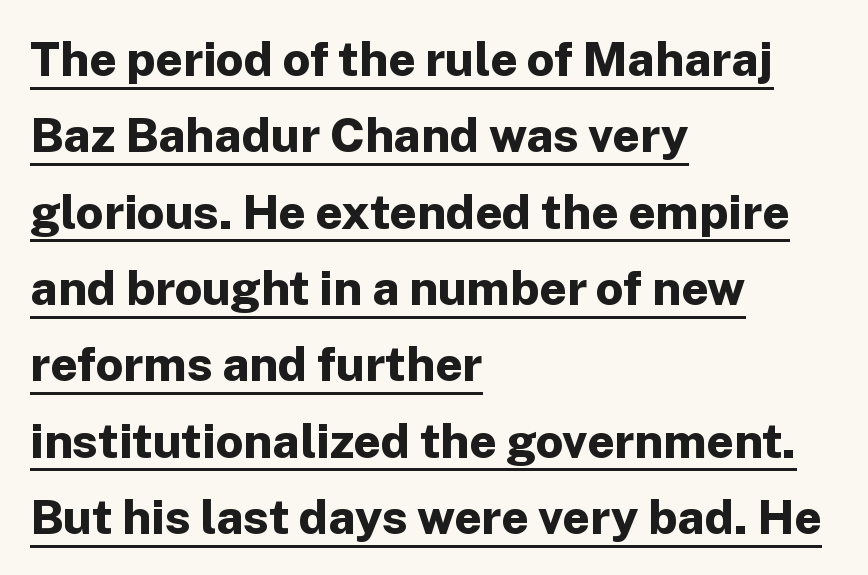
{"serif": "no", "italic": "no", "bold": "yes", "weight": "bold", "width": "normal", "stroke_contrast": "low", "x_height": "medium", "monospaced": "no", "underline": "yes", "align": "left", "line_spacing": "normal", "line_spacing_ratio": 1.59, "letter_spacing": "normal", "letter_spacing_em": 0.0, "glyph_px": 48}
